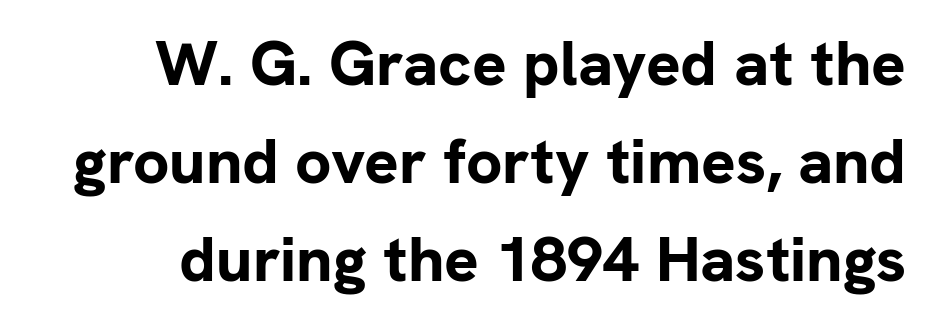
The image shows 64 px bold sans-serif type, upright; set right-aligned, normal line spacing (1.53x), normal letter spacing, not underlined; low stroke contrast and a medium x-height.
